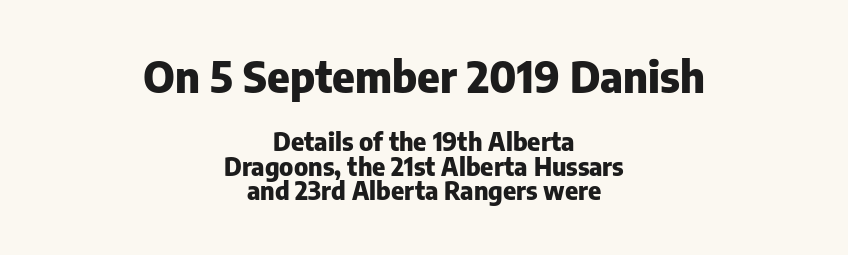
{"serif": "no", "italic": "no", "bold": "yes", "weight": "heavy", "width": "normal", "stroke_contrast": "low", "x_height": "medium", "monospaced": "no", "underline": "no", "align": "center", "line_spacing": "tight", "line_spacing_ratio": 0.99, "letter_spacing": "normal", "letter_spacing_em": 0.0, "larger_block": "first", "size_ratio": 1.72, "glyph_px": 43}
